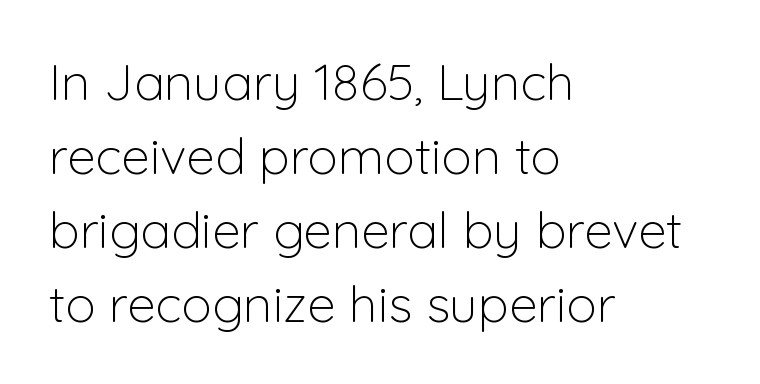
Q: Is the text bold? A: No.
Q: Is the text italic (slanted)? A: No, it is upright.
Q: Is the typeface a serif or a sans-serif typeface? A: Sans-serif.
Q: Is the text underlined? A: No.
Q: How is the paragraph aligned? A: Left-aligned.
Q: Is the spacing between letters normal or unusually wide? A: Normal.
Q: Is the spacing between lines tight, normal or loose? A: Normal.
Q: Width (condensed, normal, or wide)? A: Normal.
Q: Stroke contrast? A: Low.
Q: x-height? A: Medium.
Q: Monospaced? A: No.
